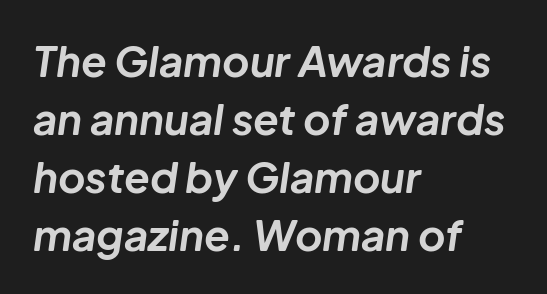
The image shows 42 px bold type, italic (leaning right); set left-aligned, normal line spacing (1.38x), normal letter spacing, not underlined; low stroke contrast and a medium x-height.
